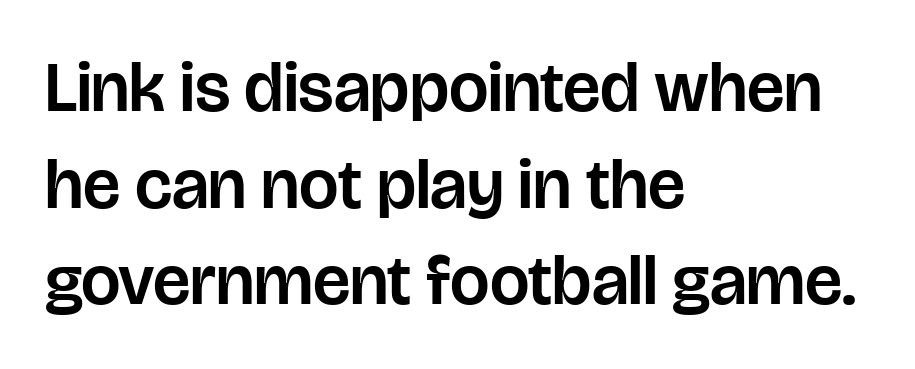
{"serif": "no", "italic": "no", "width": "normal", "stroke_contrast": "low", "x_height": "large", "monospaced": "no", "underline": "no", "align": "left", "line_spacing": "normal", "line_spacing_ratio": 1.38, "letter_spacing": "normal", "letter_spacing_em": 0.0, "glyph_px": 70}
